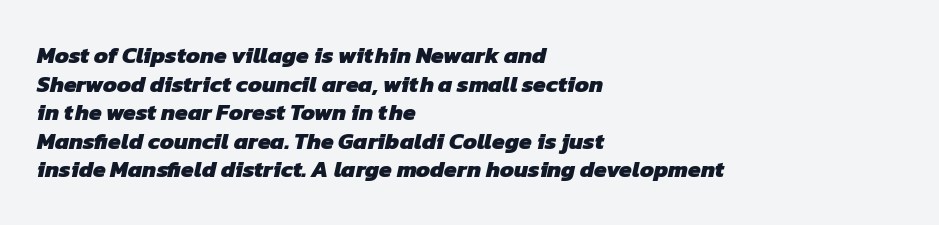
Q: Is the text bold? A: Yes.
Q: Is the text underlined? A: No.
Q: How is the paragraph aligned? A: Left-aligned.
Q: Is the spacing between letters normal or unusually wide? A: Normal.
